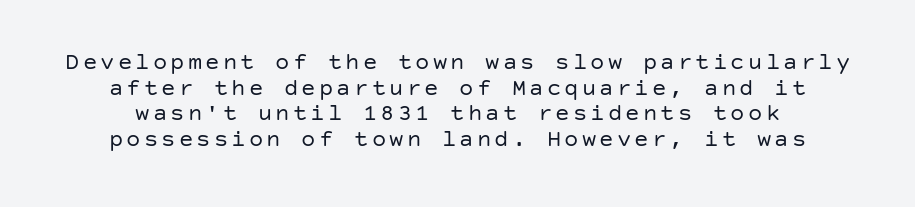
What's the leading like? Squeezed, with rows nearly overlapping. The space beneath each line is pristine and unruled. Notice how the stems are strictly vertical — no italics here. Is the stroke heavy? The answer is a plain regular-or-lighter.
